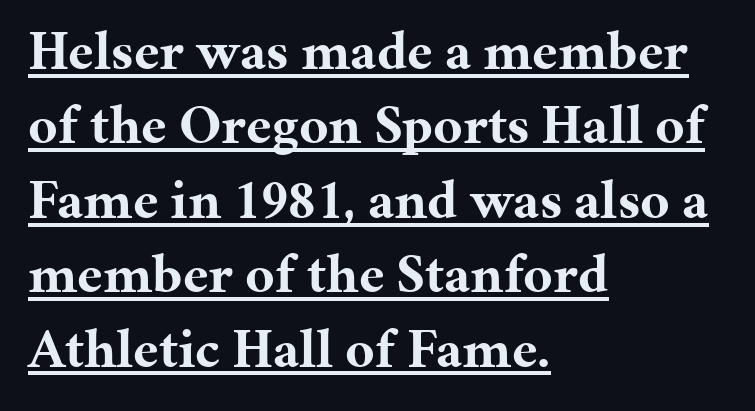
Font category for this specimen: serif. Students, this is bold: see how much ink each stroke carries. Underlined type. Notice how the stems are strictly vertical — no italics here. What stands out about the letter spacing? Nothing — it is the standard amount.
